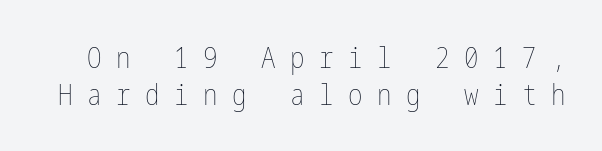
{"italic": "no", "bold": "no", "weight": "thin", "width": "condensed", "stroke_contrast": "low", "x_height": "medium", "underline": "no", "line_spacing": "normal", "line_spacing_ratio": 1.26, "letter_spacing": "wide", "letter_spacing_em": 0.5, "glyph_px": 29}
